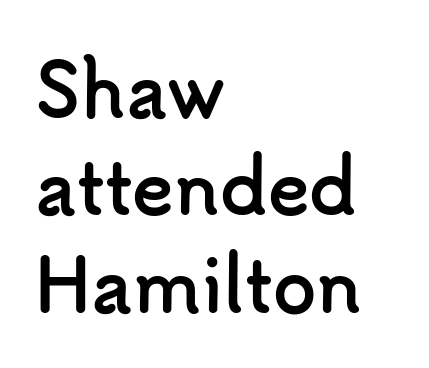
Q: Is the text bold? A: Yes.
Q: Is the text italic (slanted)? A: No, it is upright.
Q: Is the typeface a serif or a sans-serif typeface? A: Sans-serif.
Q: Is the text underlined? A: No.
Q: How is the paragraph aligned? A: Left-aligned.
Q: Is the spacing between letters normal or unusually wide? A: Normal.
Q: Is the spacing between lines tight, normal or loose? A: Normal.
Q: Width (condensed, normal, or wide)? A: Normal.
Q: Stroke contrast? A: Low.
Q: x-height? A: Small.
Q: Monospaced? A: No.
